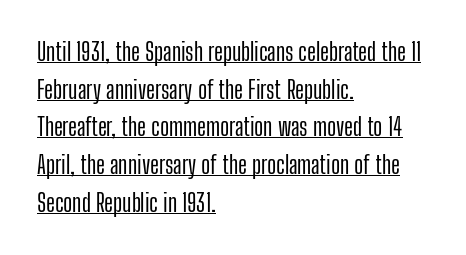
This sample uses an upright cut, with every glyph sitting square on the baseline. Tracking here is standard; glyphs follow each other at the usual distance. The rendering uses a moderate line-height, typical for paragraphs. Horizontal alignment here is leftward, the default for most running prose. Emphasis is given by a line drawn under the lettering.
